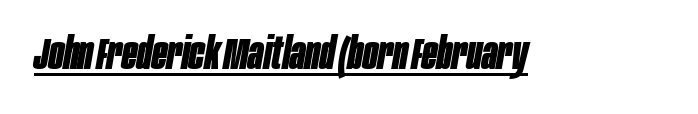
The image shows 44 px bold, condensed type, italic (leaning right); set normal letter spacing, underlined; low stroke contrast and a large x-height.
